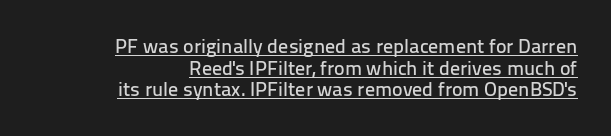
Quick note: interline space is minimal. These lines stack with their right ends in a neat column. You can tell it's not italic because the verticals are truly vertical. Caption: standard tracking, unaltered. Somebody hit Ctrl+U on this one — the words are underlined.
